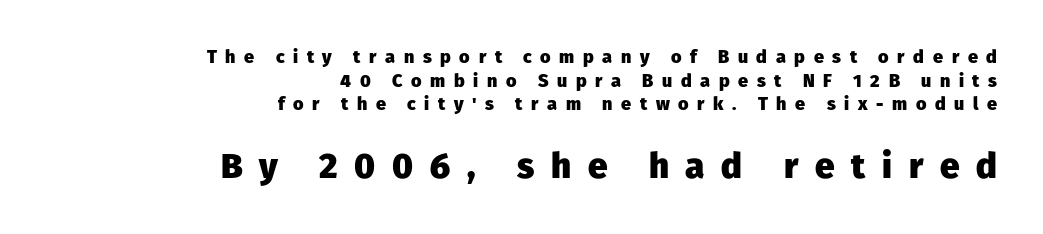
Q: Is the text bold? A: Yes.
Q: Is the text italic (slanted)? A: No, it is upright.
Q: Is the typeface a serif or a sans-serif typeface? A: Sans-serif.
Q: Is the text underlined? A: No.
Q: How is the paragraph aligned? A: Right-aligned.
Q: Is the spacing between letters normal or unusually wide? A: Unusually wide.
Q: Is the spacing between lines tight, normal or loose? A: Normal.
Q: Which block of text is set in a larger size, the first (top) or the second (bottom)? A: The second (bottom) one.
Q: Width (condensed, normal, or wide)? A: Normal.
Q: Stroke contrast? A: Low.
Q: x-height? A: Medium.
Q: Monospaced? A: No.
